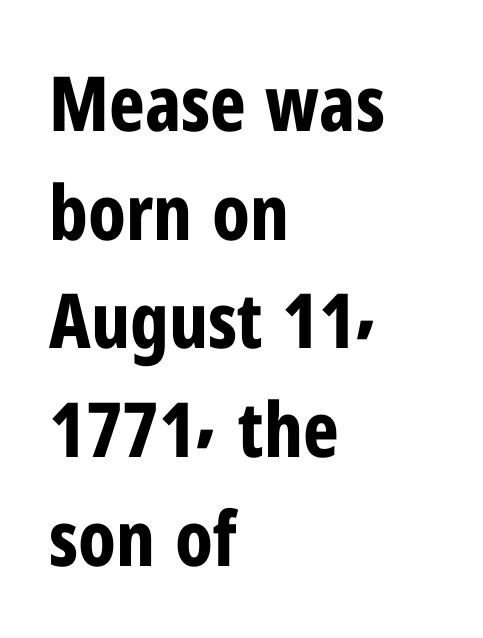
Q: Is the text bold? A: Yes.
Q: Is the text italic (slanted)? A: No, it is upright.
Q: Is the typeface a serif or a sans-serif typeface? A: Sans-serif.
Q: Is the text underlined? A: No.
Q: How is the paragraph aligned? A: Left-aligned.
Q: Is the spacing between letters normal or unusually wide? A: Normal.
Q: Is the spacing between lines tight, normal or loose? A: Normal.
Q: Width (condensed, normal, or wide)? A: Condensed.
Q: Stroke contrast? A: Low.
Q: x-height? A: Medium.
Q: Monospaced? A: No.
